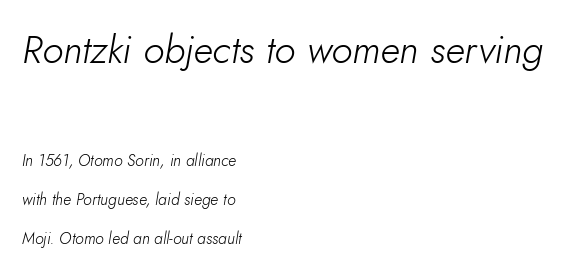
The first block has been scaled up relative to the second. Do the characters align in a grid? No, the font is proportional. Short and long lines alike share a common starting point at left. Tracking here is standard; glyphs follow each other at the usual distance. Is the stroke heavy? The answer is a plain regular-or-lighter.
